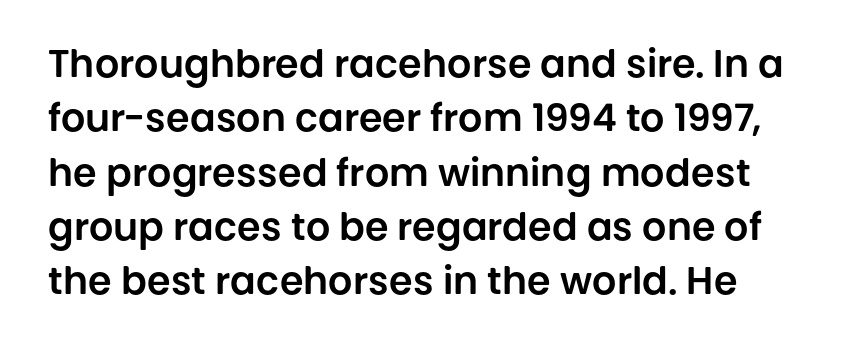
The image shows 38 px sans-serif type, upright; set normal line spacing (1.43x), normal letter spacing, not underlined; low stroke contrast and a large x-height.
